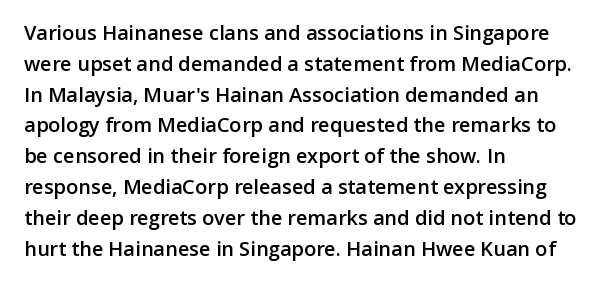
The image shows 20 px text type, upright; set left-aligned, normal line spacing (1.54x), normal letter spacing, not underlined.
